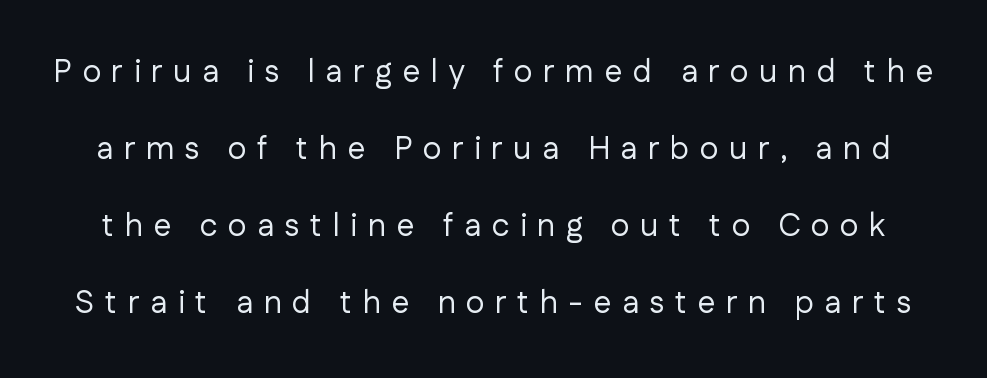
{"serif": "no", "italic": "no", "bold": "no", "weight": "regular", "width": "normal", "stroke_contrast": "low", "x_height": "medium", "monospaced": "no", "underline": "no", "line_spacing": "loose", "line_spacing_ratio": 2.41, "letter_spacing": "wide", "letter_spacing_em": 0.33, "glyph_px": 32}
